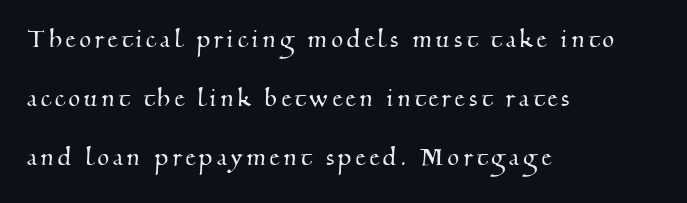
The image shows 30 px serif type; set left-aligned, loose line spacing (1.96x), not underlined; medium stroke contrast and a small x-height.
